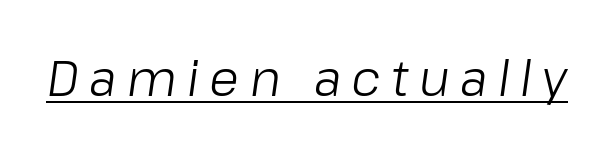
The image shows 49 px light type, italic (leaning right); set unusually wide letter spacing (+0.21 em), underlined; low stroke contrast and a medium x-height.
